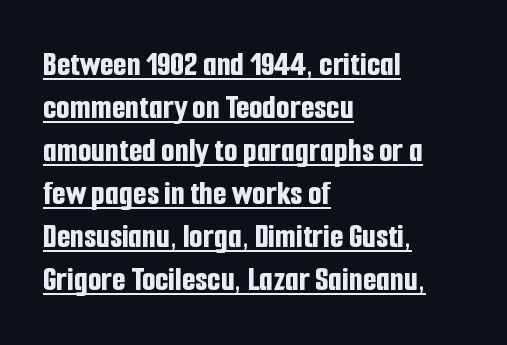
Q: Is the text bold? A: Yes.
Q: Is the text italic (slanted)? A: No, it is upright.
Q: Is the typeface a serif or a sans-serif typeface? A: Sans-serif.
Q: Is the text underlined? A: Yes.
Q: How is the paragraph aligned? A: Left-aligned.
Q: Is the spacing between letters normal or unusually wide? A: Normal.
Q: Width (condensed, normal, or wide)? A: Condensed.
Q: Stroke contrast? A: Low.
Q: x-height? A: Medium.
Q: Monospaced? A: No.
